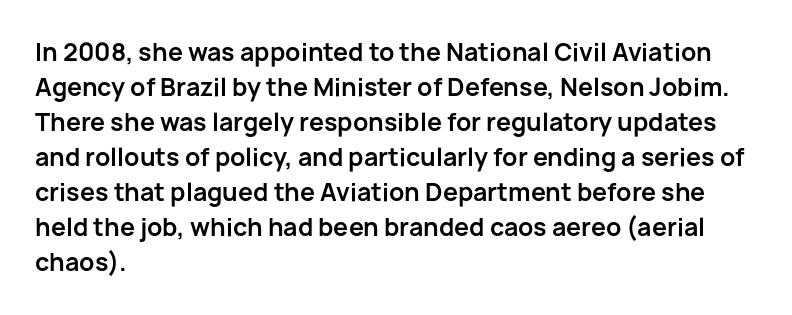
Q: Is the text bold? A: Yes.
Q: Is the text italic (slanted)? A: No, it is upright.
Q: Is the text underlined? A: No.
Q: How is the paragraph aligned? A: Left-aligned.
Q: Is the spacing between letters normal or unusually wide? A: Normal.
Q: Is the spacing between lines tight, normal or loose? A: Normal.
